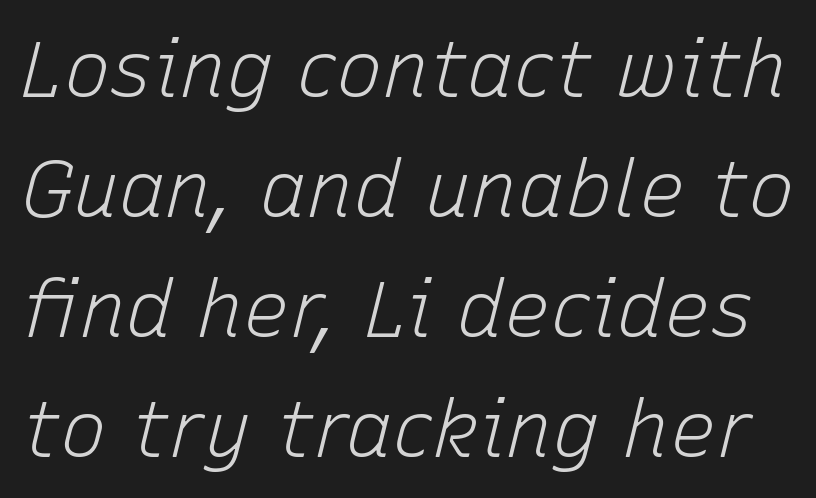
The image shows 78 px light type, italic (leaning right); set normal line spacing (1.54x), normal letter spacing, not underlined; low stroke contrast and a medium x-height.
